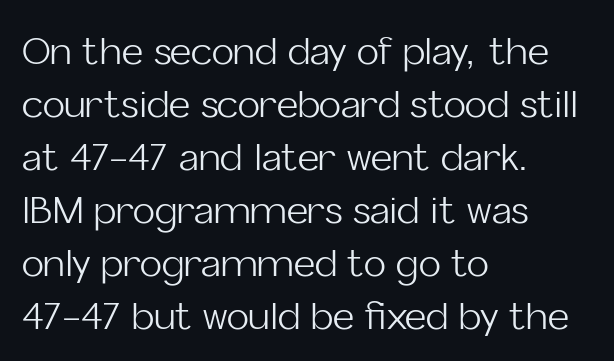
{"serif": "no", "italic": "no", "bold": "no", "weight": "light", "width": "normal", "stroke_contrast": "low", "x_height": "medium", "monospaced": "no", "underline": "no", "align": "left", "line_spacing": "normal", "line_spacing_ratio": 1.43, "letter_spacing": "normal", "letter_spacing_em": 0.0, "glyph_px": 37}
